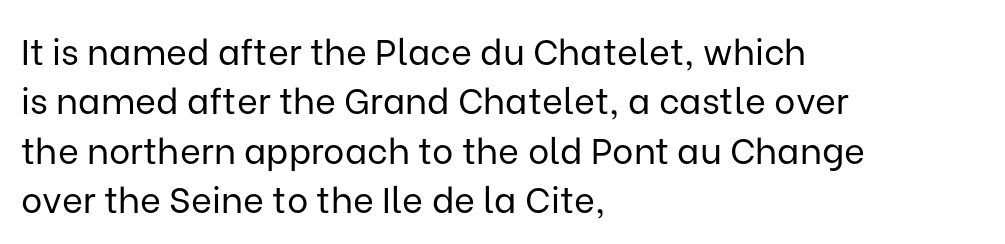
{"serif": "no", "italic": "no", "bold": "no", "weight": "regular", "width": "normal", "stroke_contrast": "low", "x_height": "medium", "monospaced": "no", "underline": "no", "align": "left", "line_spacing": "normal", "line_spacing_ratio": 1.37, "letter_spacing": "normal", "letter_spacing_em": 0.0, "glyph_px": 36}
